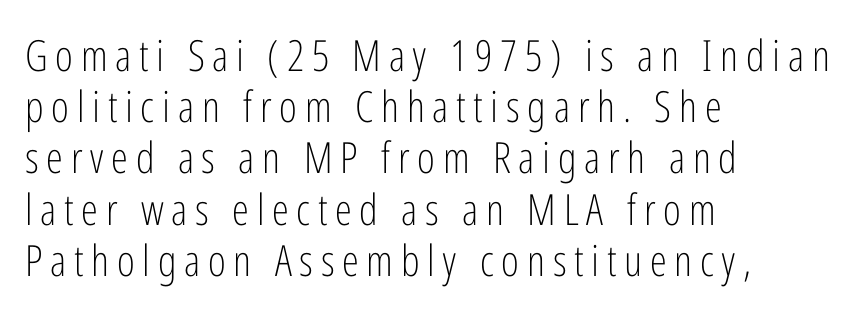
Q: Is the text bold? A: No.
Q: Is the text italic (slanted)? A: No, it is upright.
Q: Is the typeface a serif or a sans-serif typeface? A: Sans-serif.
Q: Is the text underlined? A: No.
Q: How is the paragraph aligned? A: Left-aligned.
Q: Width (condensed, normal, or wide)? A: Condensed.
Q: Stroke contrast? A: Low.
Q: x-height? A: Medium.
Q: Monospaced? A: No.
